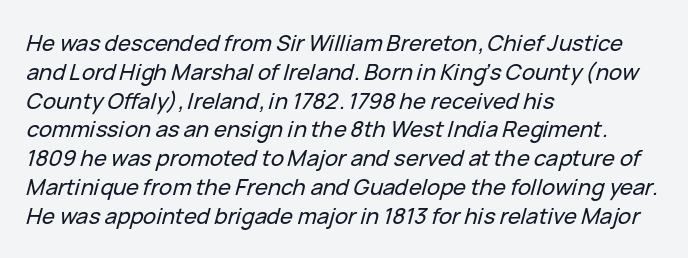
{"italic": "yes", "lean": "right", "slant_degrees": 15, "underline": "no", "align": "left", "line_spacing": "normal", "line_spacing_ratio": 1.31, "letter_spacing": "normal", "letter_spacing_em": 0.0, "glyph_px": 22}
